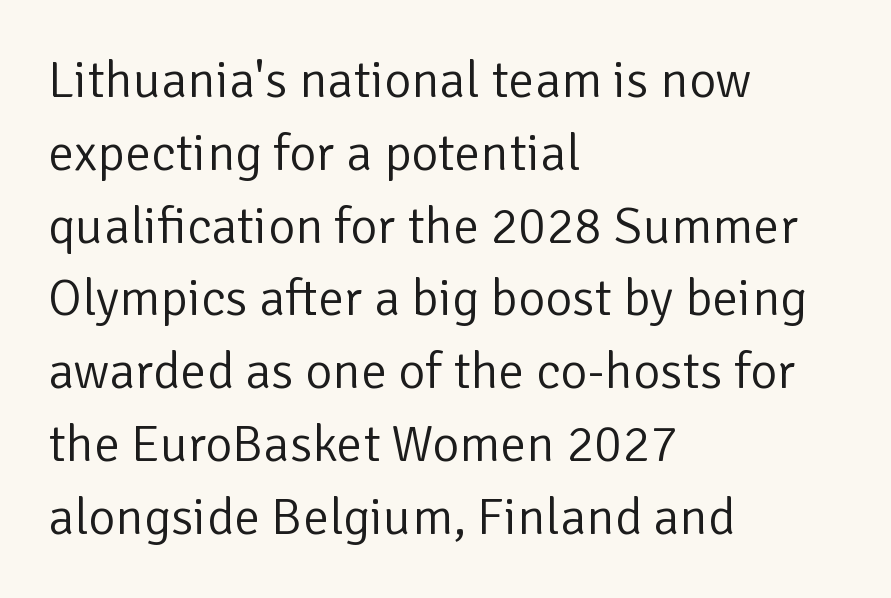
{"serif": "no", "italic": "no", "bold": "no", "weight": "light", "width": "normal", "stroke_contrast": "low", "x_height": "medium", "monospaced": "no", "underline": "no", "align": "left", "line_spacing": "normal", "line_spacing_ratio": 1.4, "letter_spacing": "normal", "letter_spacing_em": 0.0, "glyph_px": 52}
